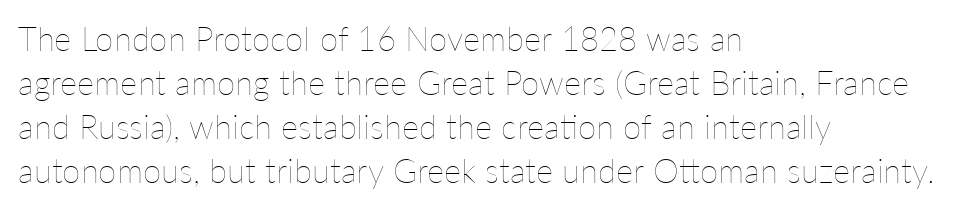
Q: Is the text bold? A: No.
Q: Is the text italic (slanted)? A: No, it is upright.
Q: Is the text underlined? A: No.
Q: How is the paragraph aligned? A: Left-aligned.
Q: Is the spacing between letters normal or unusually wide? A: Normal.
Q: Is the spacing between lines tight, normal or loose? A: Normal.
Q: Width (condensed, normal, or wide)? A: Normal.
Q: Stroke contrast? A: Low.
Q: x-height? A: Medium.
Q: Monospaced? A: No.
